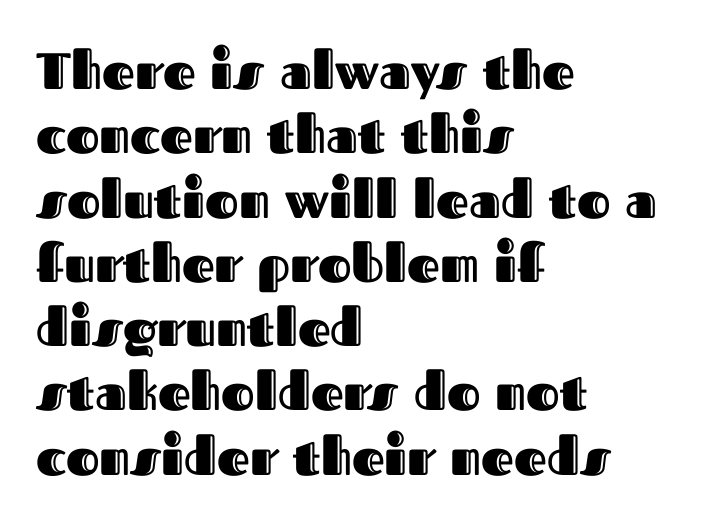
In terms of posture, this sample is upright. Line spacing here is normal. Observe the ordinary spacing: letters are neighbours, not strangers. Where is the straight margin? On the left. Nobody drew a line under any word here.
